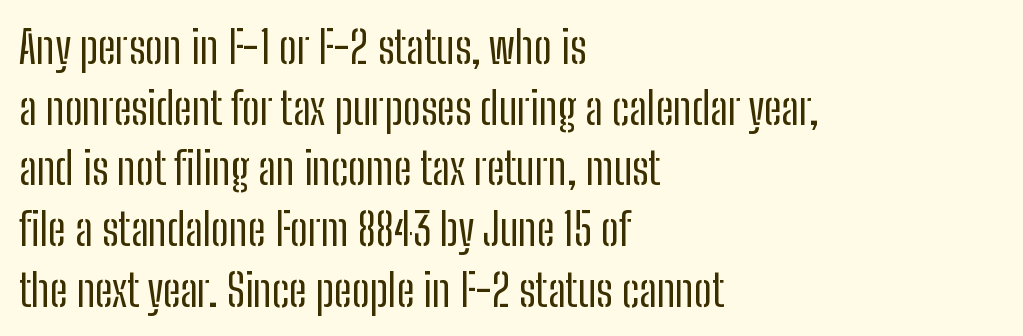
{"serif": "no", "italic": "no", "bold": "no", "weight": "regular", "width": "condensed", "stroke_contrast": "low", "x_height": "medium", "monospaced": "no", "underline": "no", "align": "left", "line_spacing": "normal", "line_spacing_ratio": 1.35, "letter_spacing": "normal", "letter_spacing_em": 0.0, "glyph_px": 45}
